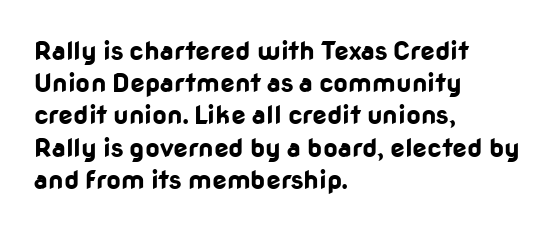
Descenders hang freely into open space. Rendered with straight, roman letterforms. The strokes are fattened all the way to bold. This rendering uses left alignment, leaving the right contour irregular.
